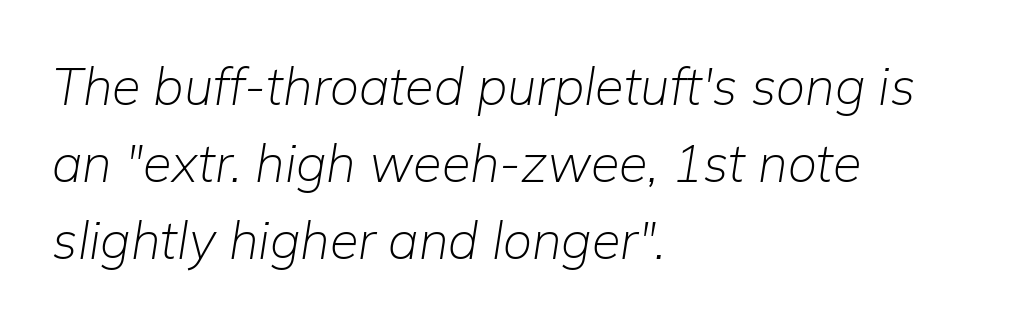
The image shows 52 px light type, italic (leaning right); set left-aligned, normal line spacing (1.48x), normal letter spacing, not underlined; low stroke contrast and a medium x-height.
